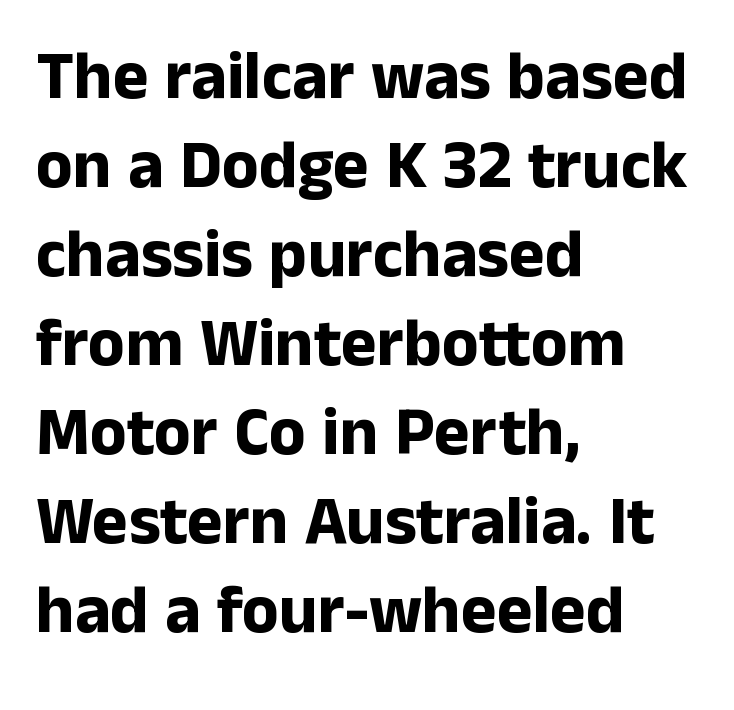
If you measured baseline to baseline, you'd find a middling distance. Decoration check: the copy has no underline. You'd pick this weight for a headline — it's a proper bold. Every row of glyphs begins at an identical x-position on the left. Typographically, this falls in the sans-serif category. Nobody touched the tracking dial on this one.
